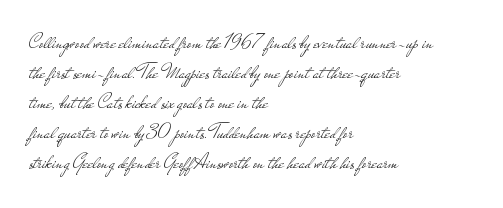
Compared with typical body copy, the letter spacing here is the same. The text block is weighted toward the left margin, trailing off unevenly rightward. The foot of each line stays bare and open. Evenly set lines give the paragraph a standard silhouette. Stroke thickness stays within the range of a standard reading face or lighter.
